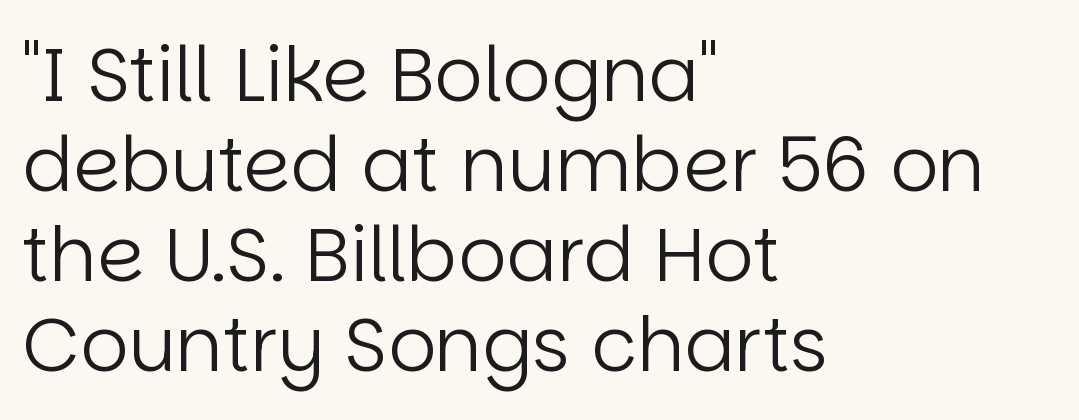
{"serif": "no", "italic": "no", "bold": "no", "weight": "regular", "width": "normal", "stroke_contrast": "low", "x_height": "large", "monospaced": "no", "underline": "no", "align": "left", "line_spacing_ratio": 1.2, "letter_spacing": "normal", "letter_spacing_em": 0.0, "glyph_px": 75}
